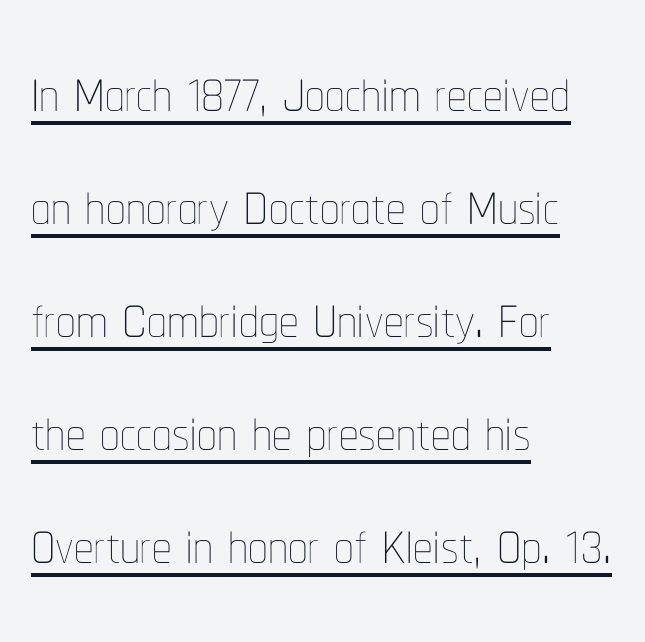
{"italic": "no", "bold": "no", "weight": "thin", "width": "condensed", "stroke_contrast": "low", "x_height": "medium", "monospaced": "no", "underline": "yes", "align": "left", "line_spacing": "normal", "line_spacing_ratio": 1.45, "letter_spacing": "normal", "letter_spacing_em": 0.0, "glyph_px": 78}
